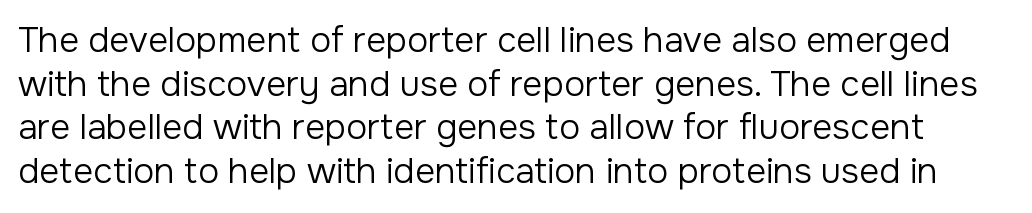
The image shows 35 px regular-weight sans-serif type, upright; set normal line spacing (1.25x), normal letter spacing, not underlined; low stroke contrast and a medium x-height.
